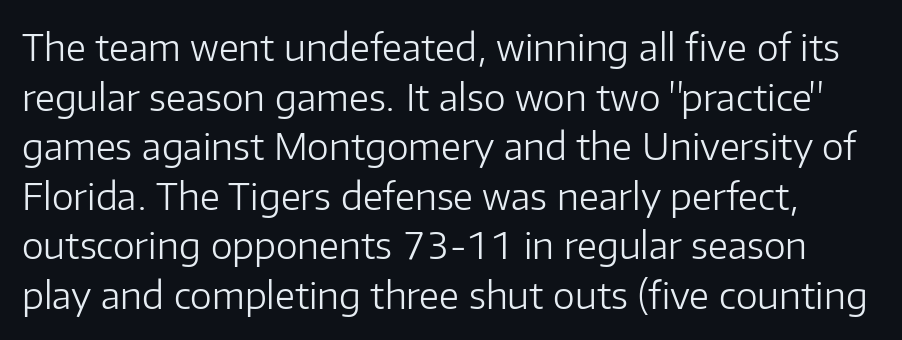
Q: Is the text bold? A: No.
Q: Is the text italic (slanted)? A: No, it is upright.
Q: Is the typeface a serif or a sans-serif typeface? A: Sans-serif.
Q: Is the text underlined? A: No.
Q: Is the spacing between letters normal or unusually wide? A: Normal.
Q: Is the spacing between lines tight, normal or loose? A: Normal.
Q: Width (condensed, normal, or wide)? A: Normal.
Q: Stroke contrast? A: Low.
Q: x-height? A: Medium.
Q: Monospaced? A: No.
